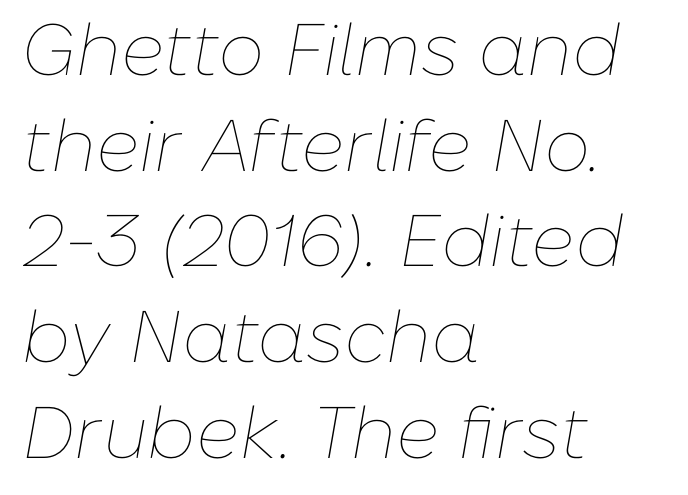
{"italic": "yes", "lean": "right", "slant_degrees": 10, "bold": "no", "weight": "thin", "width": "normal", "stroke_contrast": "low", "x_height": "medium", "monospaced": "no", "underline": "no", "align": "left", "line_spacing": "normal", "line_spacing_ratio": 1.31, "letter_spacing": "normal", "letter_spacing_em": 0.0, "glyph_px": 73}
